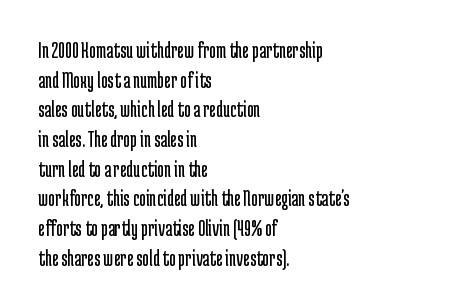
The lines sit at an ordinary, default distance from one another. The rag falls on the right side of this text block. The characters are drawn with everyday or finer stroke widths. Descender tails drop into unmarked territory.
